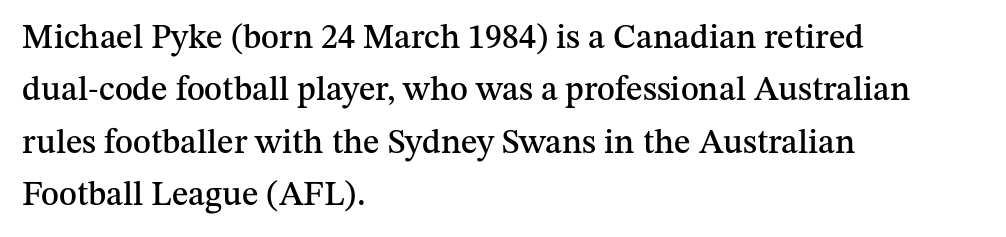
The image shows 34 px serif type, upright; set left-aligned, normal line spacing (1.54x), normal letter spacing, not underlined; medium stroke contrast and a medium x-height.
